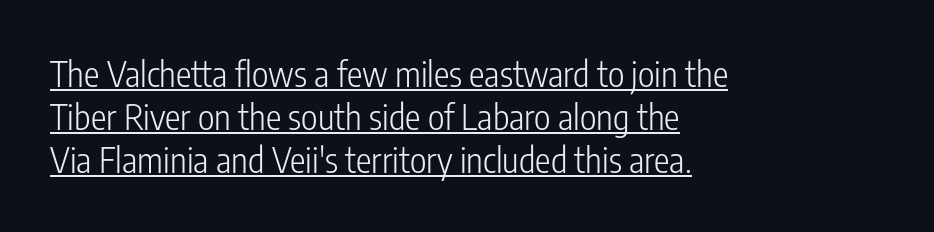
Q: Is the text bold? A: No.
Q: Is the text italic (slanted)? A: No, it is upright.
Q: Is the typeface a serif or a sans-serif typeface? A: Sans-serif.
Q: Is the text underlined? A: Yes.
Q: How is the paragraph aligned? A: Left-aligned.
Q: Is the spacing between letters normal or unusually wide? A: Normal.
Q: Width (condensed, normal, or wide)? A: Condensed.
Q: Stroke contrast? A: Low.
Q: x-height? A: Medium.
Q: Monospaced? A: No.
